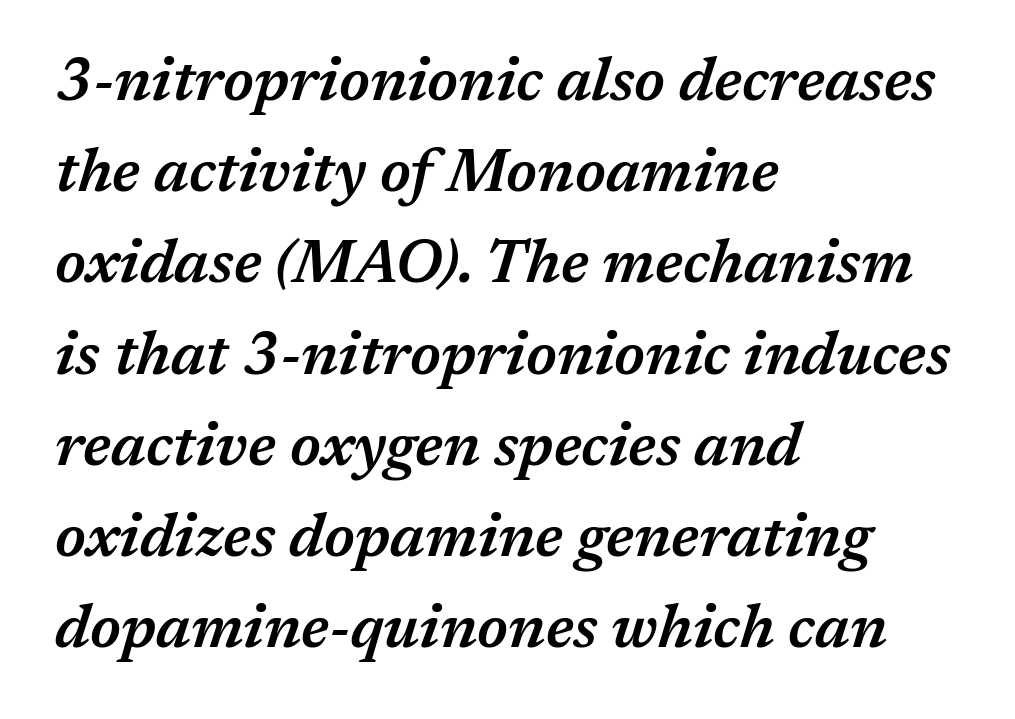
The image shows 60 px semibold type, italic (leaning right); set left-aligned, normal line spacing (1.52x), normal letter spacing, not underlined; medium stroke contrast and a medium x-height.
